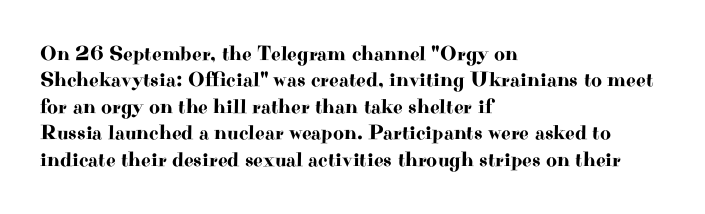
Q: Is the text italic (slanted)? A: No, it is upright.
Q: Is the text underlined? A: No.
Q: How is the paragraph aligned? A: Left-aligned.
Q: Is the spacing between letters normal or unusually wide? A: Normal.
Q: Is the spacing between lines tight, normal or loose? A: Normal.
